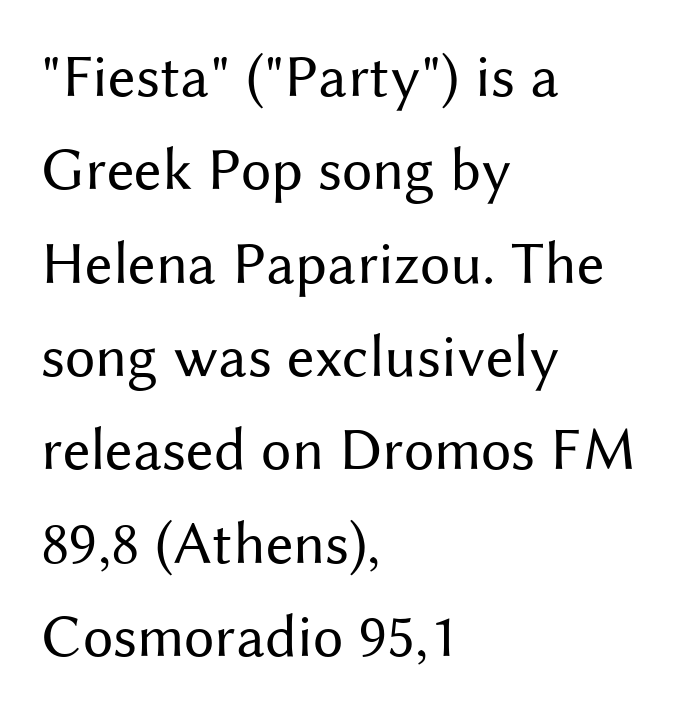
{"serif": "no", "italic": "no", "bold": "no", "weight": "regular", "width": "normal", "stroke_contrast": "medium", "x_height": "medium", "monospaced": "no", "underline": "no", "align": "left", "line_spacing": "normal", "line_spacing_ratio": 1.53, "letter_spacing": "normal", "letter_spacing_em": 0.0, "glyph_px": 61}
